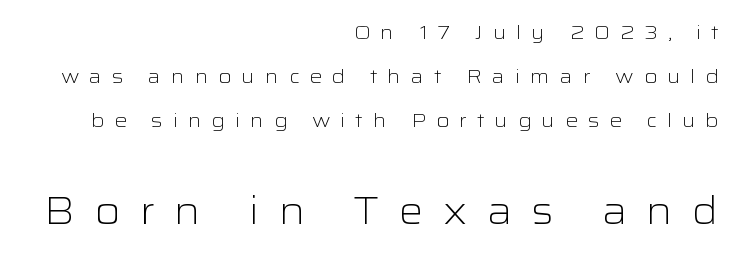
The passage is arranged like a letterhead date or caption credit — flush right. You could not count columns in this text — the font is proportionally spaced. One glance says open: line gaps are wider than usual. Bigger letters appear in the bottom chunk; the top chunk is reduced. Observe the absence of serifs on each vertical stroke in this sample.
